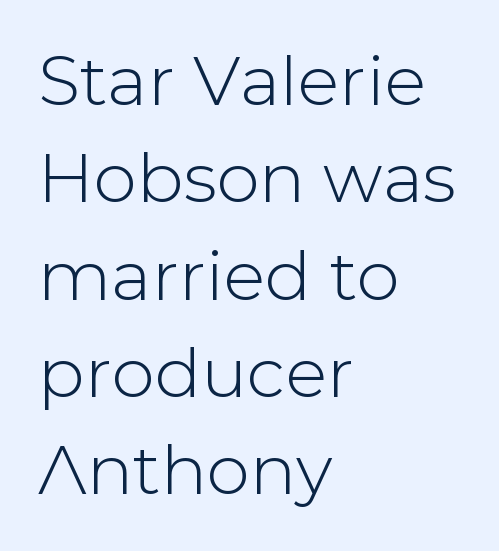
{"serif": "no", "italic": "no", "width": "normal", "stroke_contrast": "low", "x_height": "medium", "monospaced": "no", "underline": "no", "align": "left", "line_spacing": "normal", "line_spacing_ratio": 1.41, "letter_spacing": "normal", "letter_spacing_em": 0.0, "glyph_px": 69}
